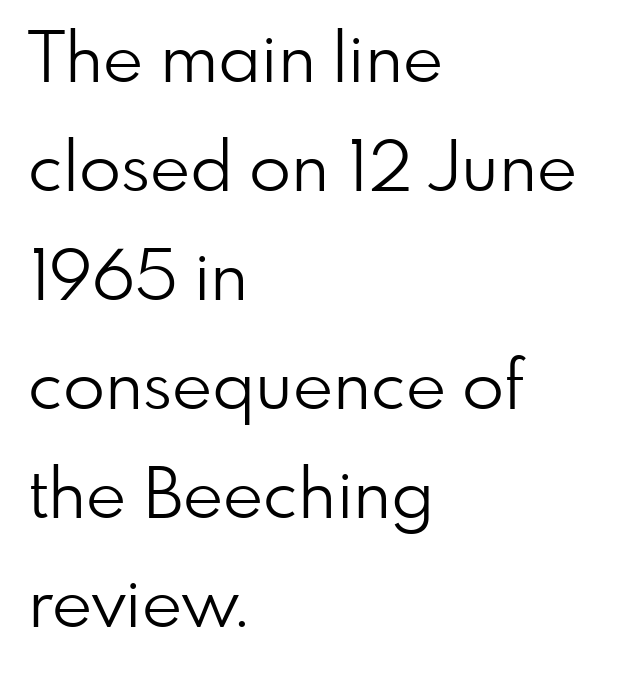
The image shows 69 px light sans-serif type, upright; set left-aligned, normal line spacing (1.58x), normal letter spacing, not underlined; low stroke contrast and a small x-height.
